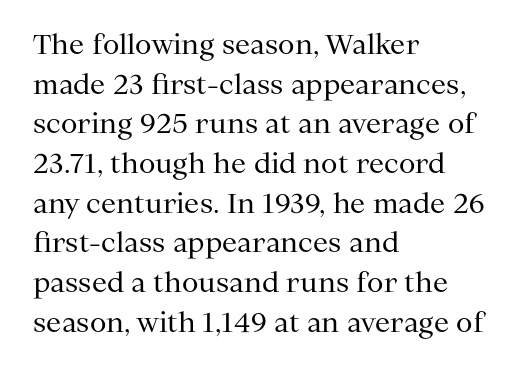
Q: Is the text bold? A: No.
Q: Is the text italic (slanted)? A: No, it is upright.
Q: Is the text underlined? A: No.
Q: How is the paragraph aligned? A: Left-aligned.
Q: Is the spacing between letters normal or unusually wide? A: Normal.
Q: Is the spacing between lines tight, normal or loose? A: Normal.
